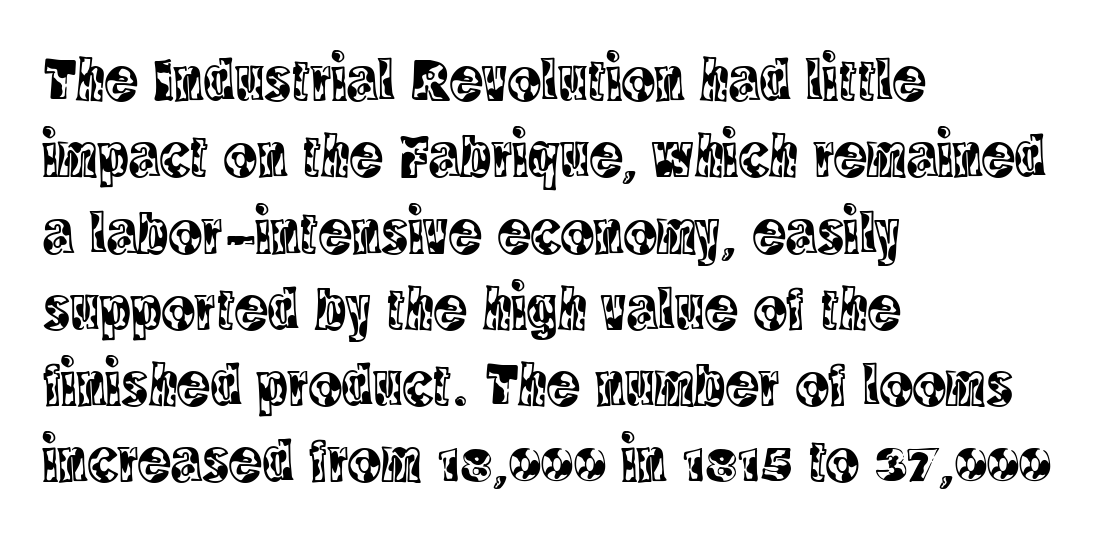
{"serif": "yes", "italic": "no", "width": "condensed", "x_height": "large", "monospaced": "no", "underline": "no", "align": "left", "line_spacing_ratio": 1.23, "letter_spacing": "normal", "letter_spacing_em": 0.0, "glyph_px": 62}
